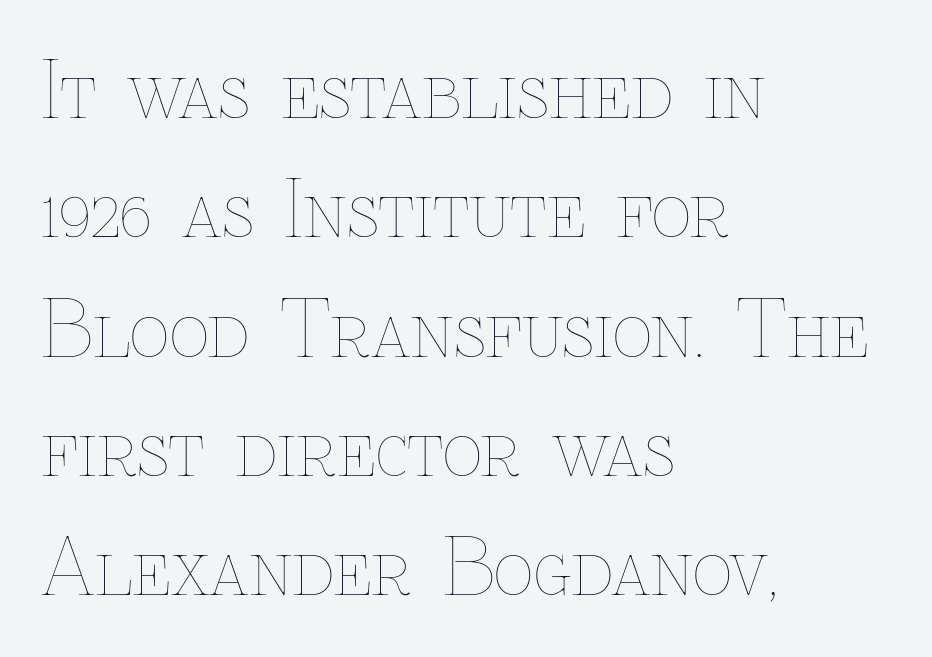
The font sits on the lighter half of the weight spectrum, regular included. Every character sits straight up, as roman type does. Between one letter and the next there's only the usual sliver of space. Think of a printed novel: that variable character pitch is what you see here. Line spacing here is normal.
